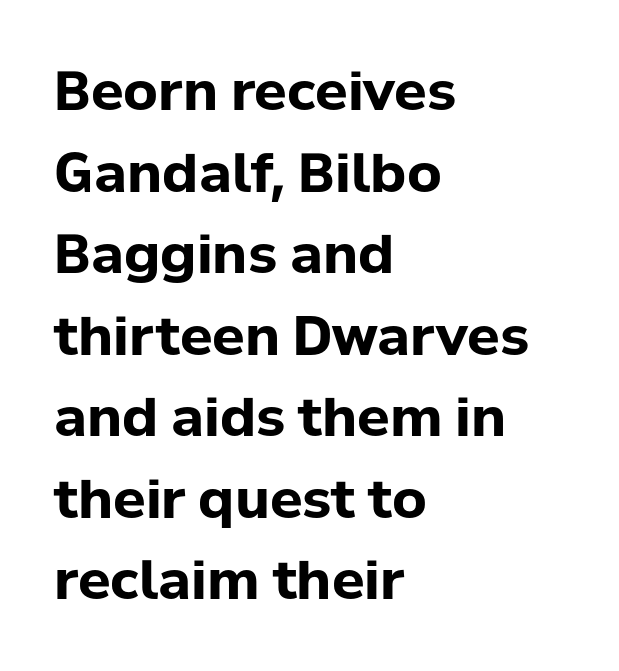
{"serif": "no", "italic": "no", "bold": "yes", "weight": "bold", "width": "normal", "stroke_contrast": "low", "x_height": "medium", "monospaced": "no", "underline": "no", "align": "left", "line_spacing": "normal", "line_spacing_ratio": 1.51, "letter_spacing": "normal", "letter_spacing_em": 0.0, "glyph_px": 54}
